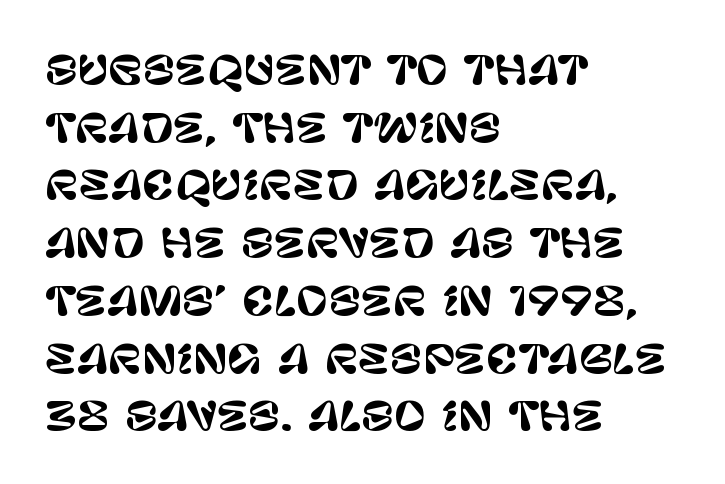
The image shows 39 px sans-serif type; set left-aligned, normal line spacing (1.48x), normal letter spacing, not underlined; low stroke contrast and a large x-height.
